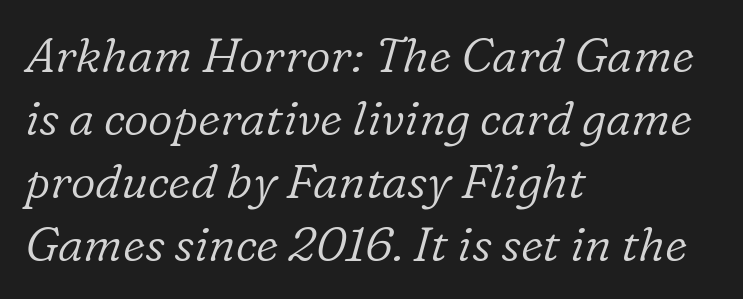
The image shows 48 px light serif type, italic (leaning right); set left-aligned, normal line spacing (1.31x), normal letter spacing, not underlined; low stroke contrast and a medium x-height.
